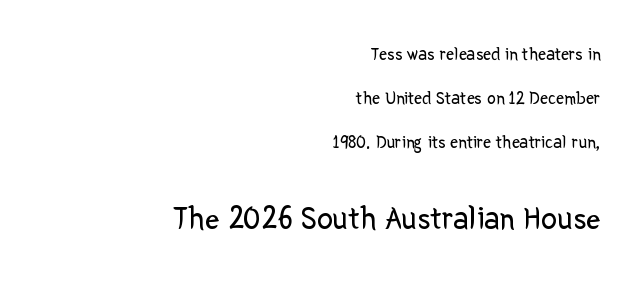
Q: Is the text bold? A: No.
Q: Is the text italic (slanted)? A: No, it is upright.
Q: Is the typeface a serif or a sans-serif typeface? A: Sans-serif.
Q: Is the text underlined? A: No.
Q: How is the paragraph aligned? A: Right-aligned.
Q: Is the spacing between letters normal or unusually wide? A: Normal.
Q: Is the spacing between lines tight, normal or loose? A: Loose.
Q: Which block of text is set in a larger size, the first (top) or the second (bottom)? A: The second (bottom) one.
Q: Width (condensed, normal, or wide)? A: Normal.
Q: Stroke contrast? A: Low.
Q: x-height? A: Medium.
Q: Monospaced? A: No.
